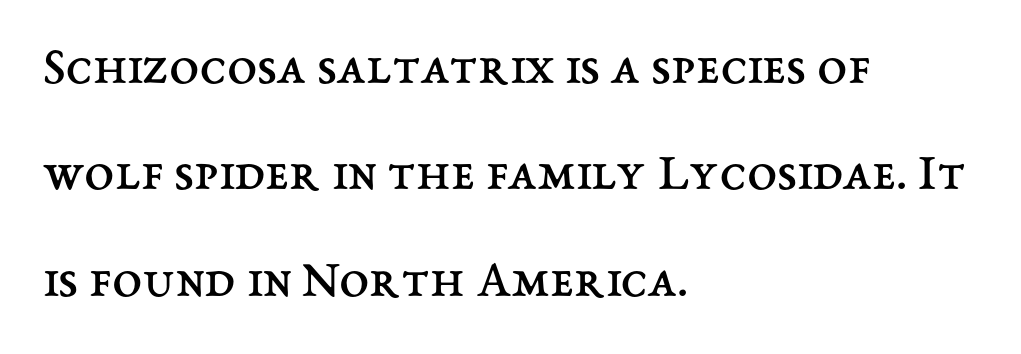
Nope, not italic — everything's standing straight. The line texture is even and compact thanks to regular tracking. Does the leading feel generous? Absolutely, it's lavish. In CSS terms this would be text-align: left.
